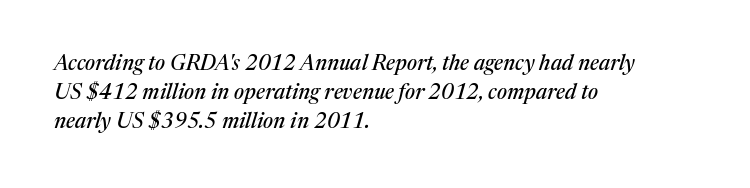
Italic: yes, the glyphs are oblique. The passage is arranged the way most books set body copy — flush left. Observe the ordinary spacing: letters are neighbours, not strangers. Successive baselines arrive at the customary interval. A bare baseline throughout the passage.
